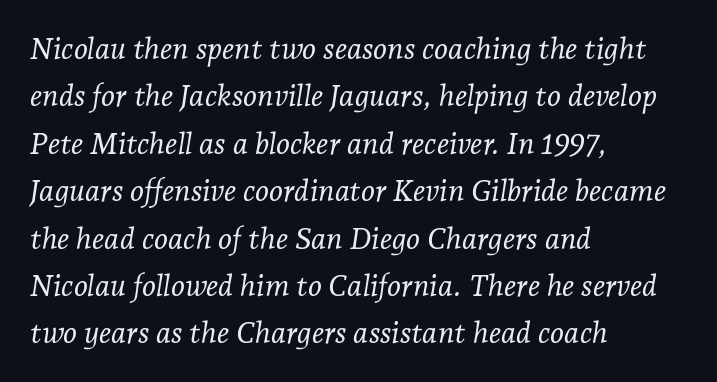
Q: Is the text bold? A: No.
Q: Is the text italic (slanted)? A: Yes, it leans right by about 7 degrees.
Q: Is the typeface a serif or a sans-serif typeface? A: Serif.
Q: Is the text underlined? A: No.
Q: How is the paragraph aligned? A: Left-aligned.
Q: Is the spacing between letters normal or unusually wide? A: Normal.
Q: Is the spacing between lines tight, normal or loose? A: Normal.
Q: Width (condensed, normal, or wide)? A: Normal.
Q: Stroke contrast? A: Low.
Q: x-height? A: Medium.
Q: Monospaced? A: No.
